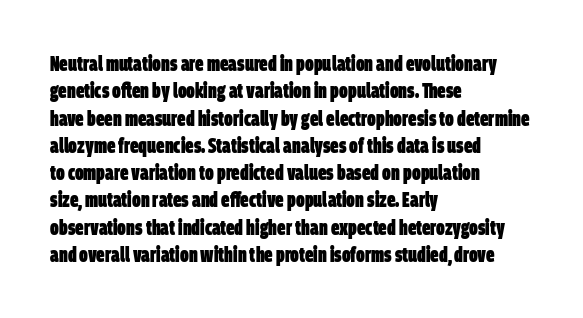
{"bold": "yes", "underline": "no", "align": "left", "line_spacing": "normal", "line_spacing_ratio": 1.3, "letter_spacing": "normal", "letter_spacing_em": 0.0, "glyph_px": 21}
